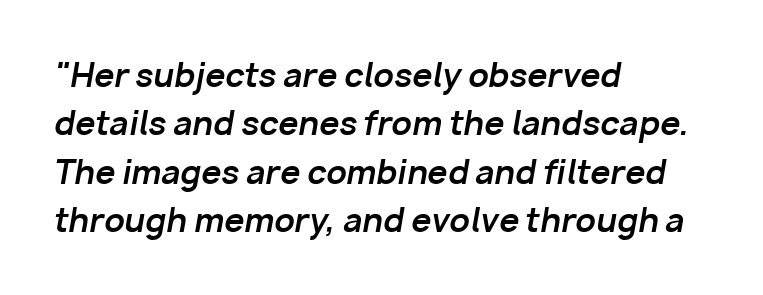
The image shows 32 px bold type, italic (leaning right); set left-aligned, normal line spacing (1.51x), normal letter spacing, not underlined; low stroke contrast and a medium x-height.
